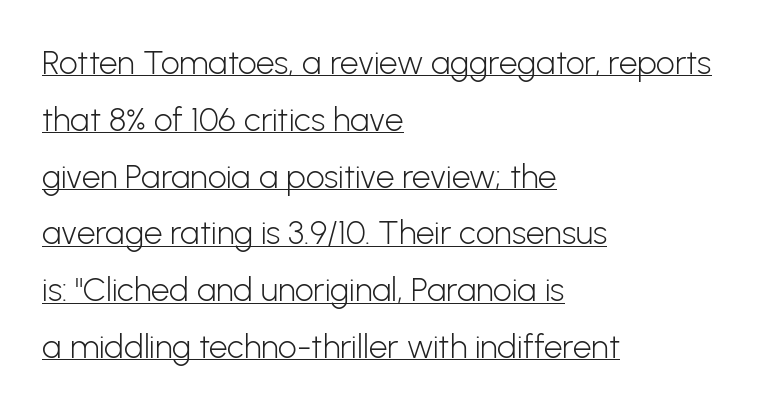
{"serif": "no", "italic": "no", "bold": "no", "weight": "light", "width": "normal", "stroke_contrast": "low", "x_height": "medium", "monospaced": "no", "underline": "yes", "align": "left", "line_spacing_ratio": 1.72, "letter_spacing": "normal", "letter_spacing_em": 0.0, "glyph_px": 33}
